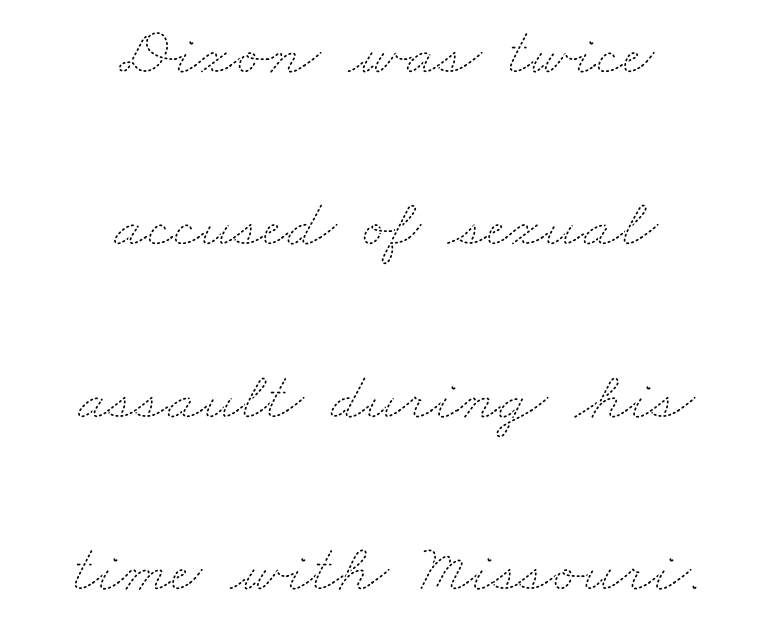
{"bold": "no", "weight": "thin", "width": "wide", "stroke_contrast": "medium", "x_height": "small", "monospaced": "no", "underline": "no", "align": "center", "line_spacing": "loose", "line_spacing_ratio": 2.5, "letter_spacing": "normal", "letter_spacing_em": 0.0, "glyph_px": 69}
